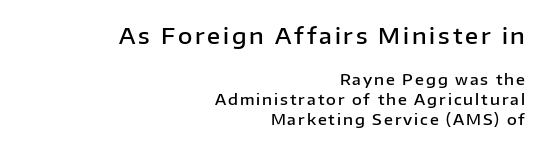
Glance below the letters and you will spot only blank space. The space between consecutive lines is moderate. The first block has been scaled up relative to the second. This rendering uses right alignment, leaving the left contour irregular.
